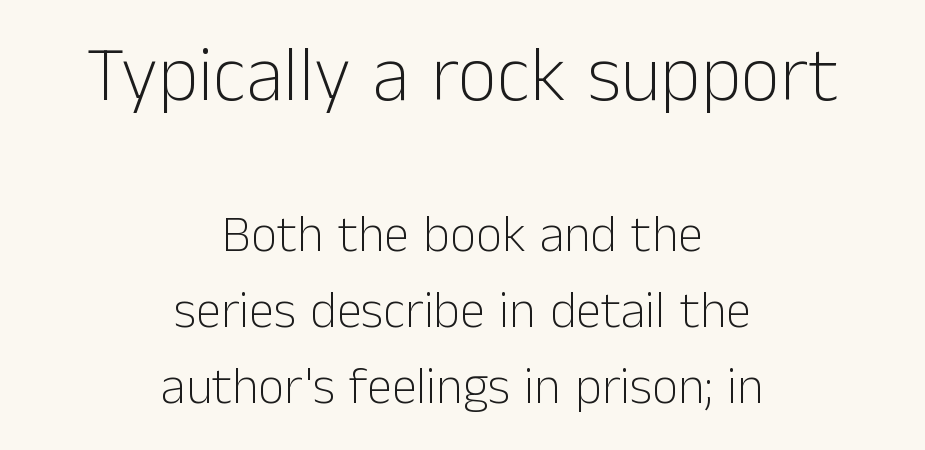
{"serif": "no", "italic": "no", "bold": "no", "weight": "light", "width": "normal", "stroke_contrast": "low", "x_height": "medium", "monospaced": "no", "underline": "no", "align": "center", "line_spacing": "normal", "line_spacing_ratio": 1.49, "letter_spacing": "normal", "letter_spacing_em": 0.0, "larger_block": "first", "size_ratio": 1.51, "glyph_px": 77}
